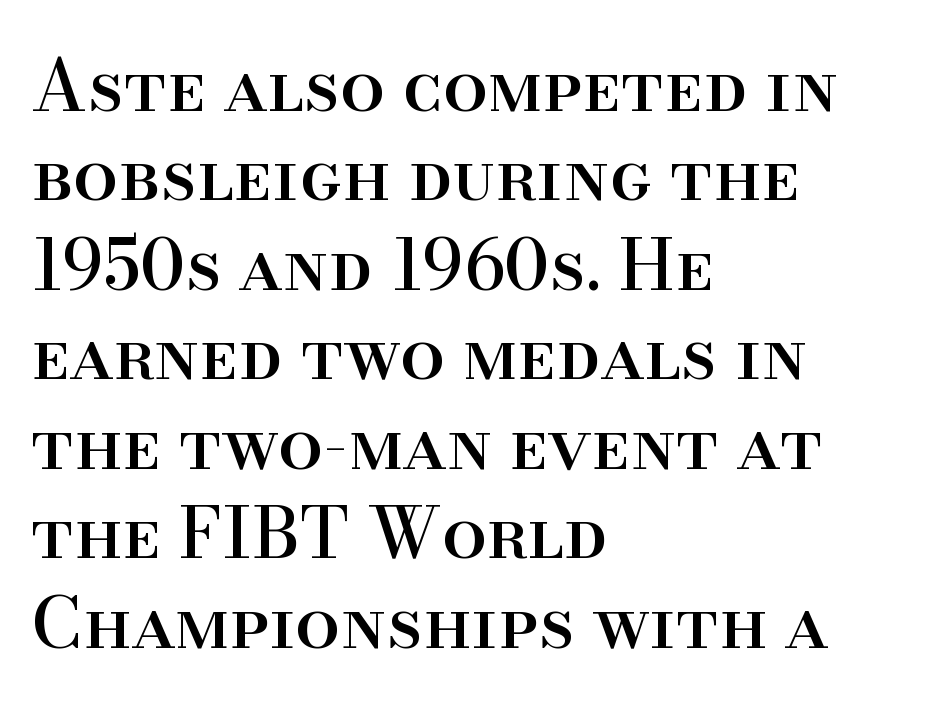
Q: Is the text italic (slanted)? A: No, it is upright.
Q: Is the typeface a serif or a sans-serif typeface? A: Serif.
Q: Is the text underlined? A: No.
Q: How is the paragraph aligned? A: Left-aligned.
Q: Is the spacing between letters normal or unusually wide? A: Normal.
Q: Is the spacing between lines tight, normal or loose? A: Normal.
Q: Width (condensed, normal, or wide)? A: Normal.
Q: Stroke contrast? A: High.
Q: x-height? A: Small.
Q: Monospaced? A: No.
